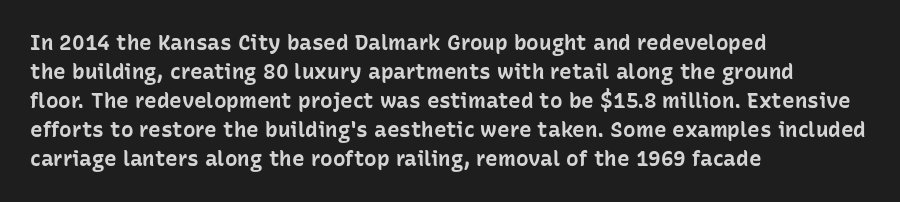
Q: Is the text bold? A: Yes.
Q: Is the text italic (slanted)? A: No, it is upright.
Q: Is the text underlined? A: No.
Q: How is the paragraph aligned? A: Left-aligned.
Q: Is the spacing between letters normal or unusually wide? A: Normal.
Q: Is the spacing between lines tight, normal or loose? A: Normal.
